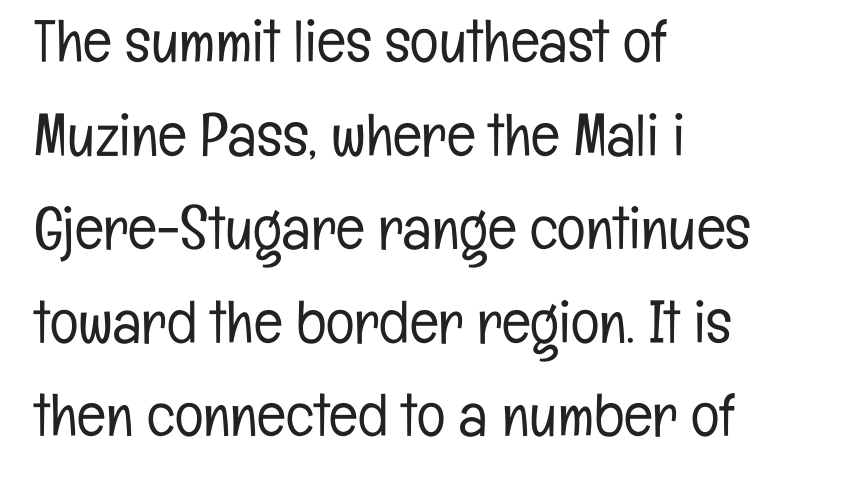
{"serif": "no", "italic": "no", "bold": "no", "weight": "light", "width": "condensed", "stroke_contrast": "low", "x_height": "medium", "monospaced": "no", "underline": "no", "align": "left", "line_spacing": "normal", "line_spacing_ratio": 1.56, "letter_spacing": "normal", "letter_spacing_em": 0.0, "glyph_px": 60}
